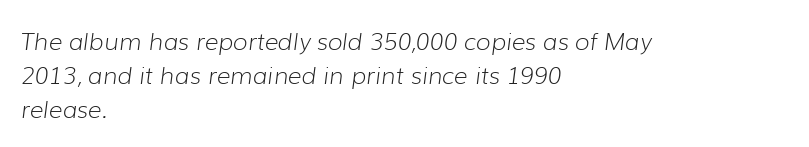
{"italic": "yes", "lean": "right", "slant_degrees": 7, "bold": "no", "underline": "no", "align": "left", "line_spacing": "normal", "line_spacing_ratio": 1.41, "letter_spacing": "normal", "letter_spacing_em": 0.0, "glyph_px": 24}
